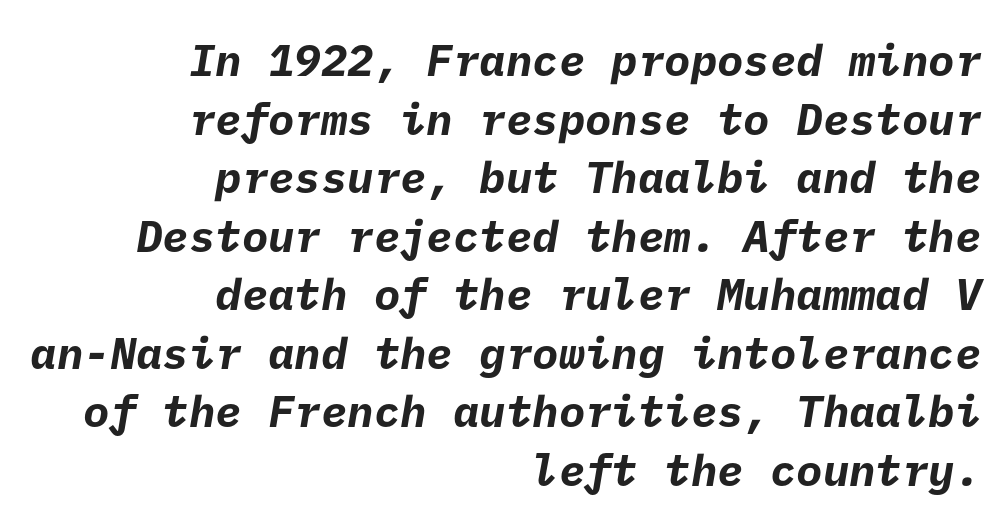
Q: Is the text bold? A: Yes.
Q: Is the typeface a serif or a sans-serif typeface? A: Sans-serif.
Q: Is the text underlined? A: No.
Q: How is the paragraph aligned? A: Right-aligned.
Q: Is the spacing between letters normal or unusually wide? A: Normal.
Q: Is the spacing between lines tight, normal or loose? A: Normal.
Q: Width (condensed, normal, or wide)? A: Normal.
Q: Stroke contrast? A: Low.
Q: x-height? A: Medium.
